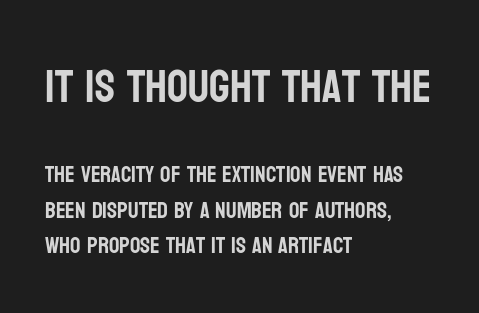
The image shows 46 px condensed sans-serif type, upright; set left-aligned, normal line spacing (1.55x), normal letter spacing, not underlined; the first (top) block is 2.0x larger; low stroke contrast and a large x-height.
